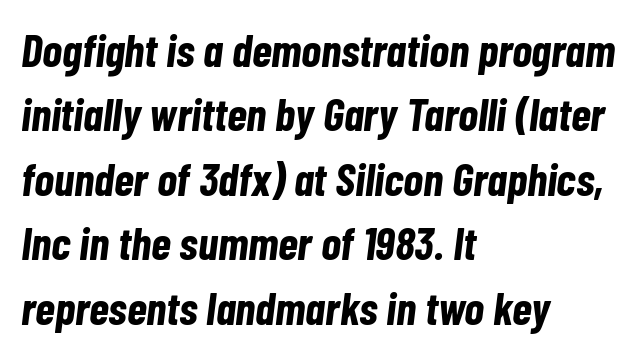
Vertical spacing — default. This is oblique type, the kind used for emphasis or titles. You could not count columns in this text — the font is proportionally spaced. Chunky letters — that's bold for sure. Default kerning and tracking; the words read as compact shapes.
